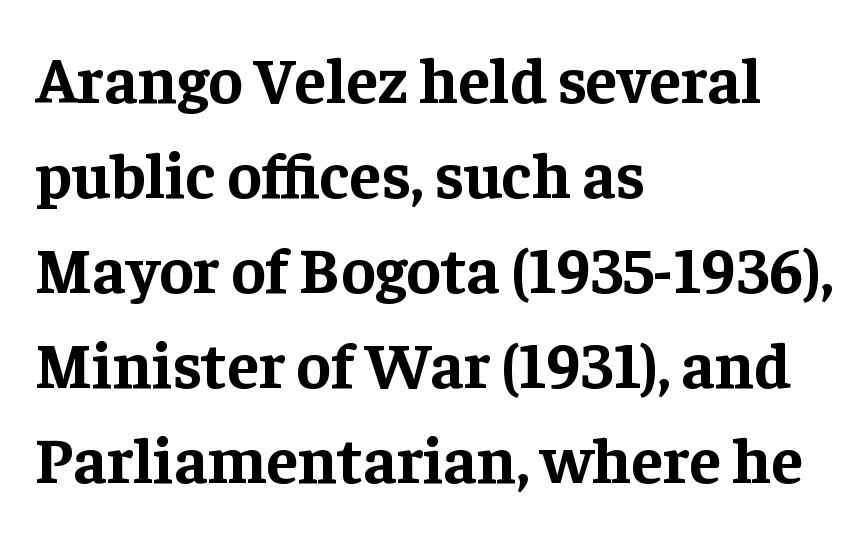
{"serif": "yes", "italic": "no", "bold": "yes", "weight": "bold", "width": "normal", "stroke_contrast": "low", "x_height": "medium", "monospaced": "no", "underline": "no", "align": "left", "line_spacing": "normal", "line_spacing_ratio": 1.46, "letter_spacing": "normal", "letter_spacing_em": 0.0, "glyph_px": 65}
